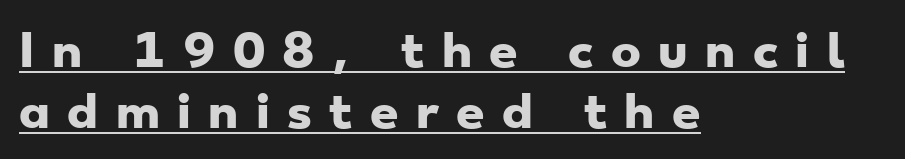
{"serif": "no", "bold": "yes", "weight": "heavy", "width": "wide", "stroke_contrast": "low", "x_height": "small", "monospaced": "no", "underline": "yes", "align": "left", "line_spacing": "normal", "line_spacing_ratio": 1.35, "letter_spacing": "wide", "letter_spacing_em": 0.39, "glyph_px": 45}
